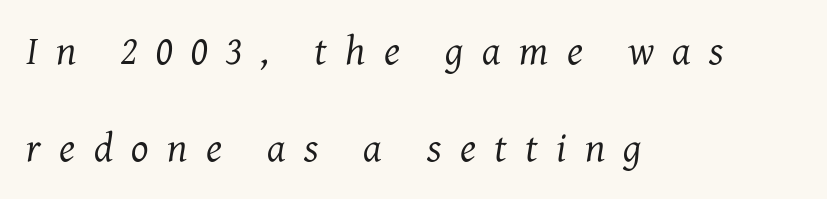
Q: Is the text bold? A: No.
Q: Is the text italic (slanted)? A: Yes, it leans right by about 7 degrees.
Q: Is the typeface a serif or a sans-serif typeface? A: Serif.
Q: Is the text underlined? A: No.
Q: How is the paragraph aligned? A: Left-aligned.
Q: Is the spacing between letters normal or unusually wide? A: Unusually wide.
Q: Is the spacing between lines tight, normal or loose? A: Loose.
Q: Width (condensed, normal, or wide)? A: Normal.
Q: Stroke contrast? A: Medium.
Q: x-height? A: Medium.
Q: Monospaced? A: No.
